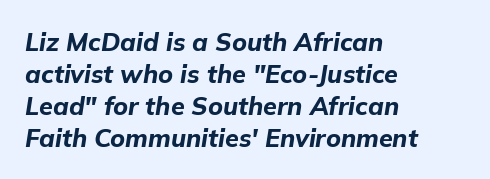
Q: Is the text bold? A: Yes.
Q: Is the text italic (slanted)? A: Yes, it leans right by about 9 degrees.
Q: Is the text underlined? A: No.
Q: How is the paragraph aligned? A: Left-aligned.
Q: Is the spacing between letters normal or unusually wide? A: Normal.
Q: Is the spacing between lines tight, normal or loose? A: Normal.
